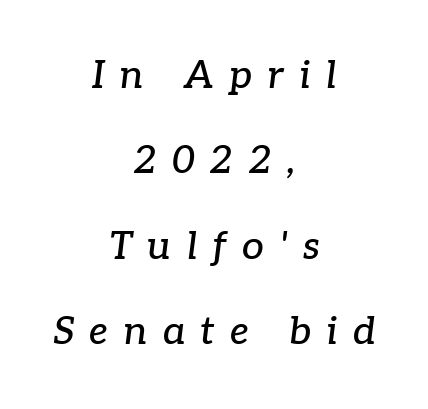
Does the copy run flush right? No — it is centered line by line. This rendering widens character spacing well past its baseline value. Style check: oblique. This sample has the flowing, uneven cadence of proportional lettering. Bare-footed words on every line. Look at the bottom of the vertical strokes: they flare into serifs here.
